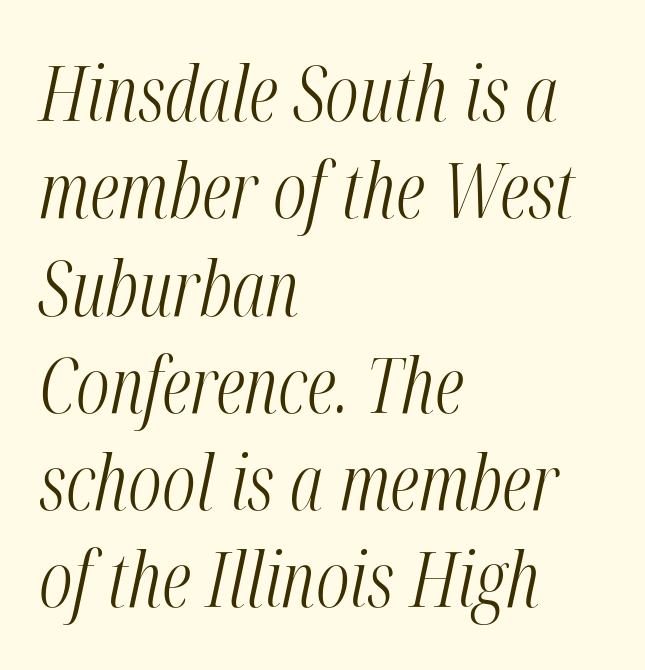
Q: Is the text bold? A: No.
Q: Is the text italic (slanted)? A: Yes, it leans right by about 12 degrees.
Q: Is the text underlined? A: No.
Q: How is the paragraph aligned? A: Left-aligned.
Q: Is the spacing between letters normal or unusually wide? A: Normal.
Q: Is the spacing between lines tight, normal or loose? A: Normal.
Q: Width (condensed, normal, or wide)? A: Condensed.
Q: Stroke contrast? A: Medium.
Q: x-height? A: Medium.
Q: Monospaced? A: No.
